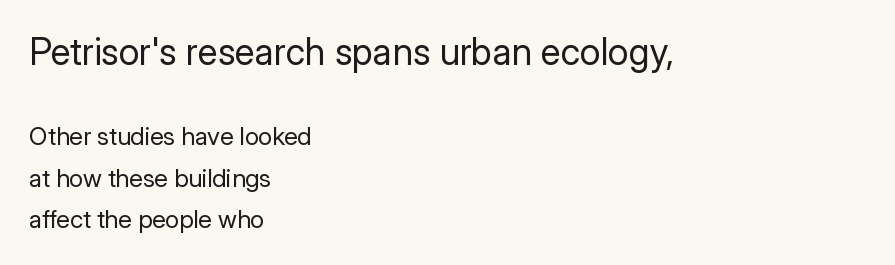
If you drew a ruler down the left edge, every line would touch it. The face used here appears at its bigger size in the upper chunk. Anything drawn beneath the words? Only blank space. Character widths vary here, with narrow letters taking less room than wide ones.
